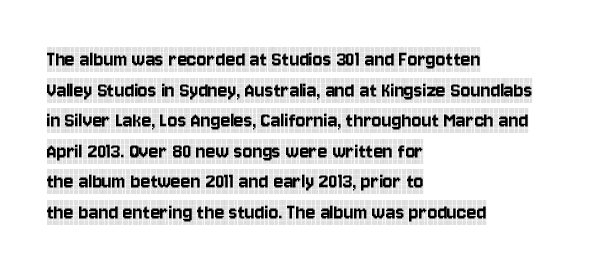
The image shows 23 px text type, upright; set left-aligned, normal line spacing (1.33x), normal letter spacing, not underlined.
